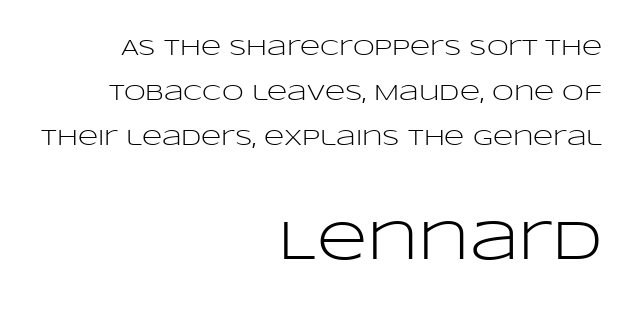
The image shows 55 px light, wide sans-serif type, upright; set right-aligned, loose line spacing (2.04x), normal letter spacing, not underlined; the second (bottom) block is 2.5x larger; low stroke contrast and a large x-height.
